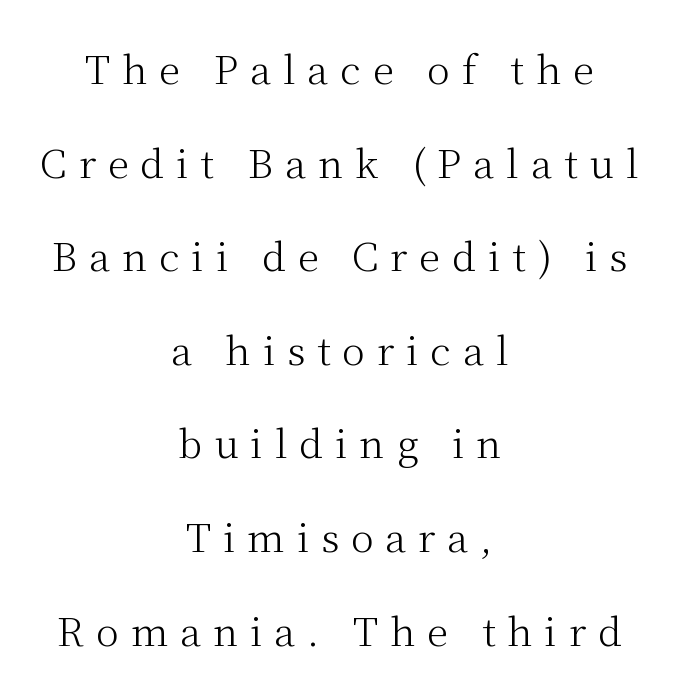
{"serif": "yes", "italic": "no", "bold": "no", "weight": "light", "width": "normal", "stroke_contrast": "medium", "x_height": "medium", "monospaced": "no", "underline": "no", "align": "center", "line_spacing": "loose", "line_spacing_ratio": 2.4, "letter_spacing": "wide", "letter_spacing_em": 0.3, "glyph_px": 39}
